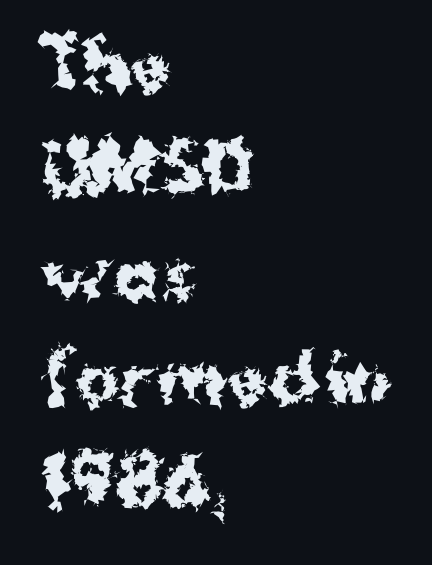
Type without underlining. Compared with a centered layout, this one pins lines to the left instead. Rendered with straight, roman letterforms. The type family on display is of the sans-serif kind. Heavy, bold letterforms. Is this a fixed-width face? No — the glyphs have proportional, varying widths.
